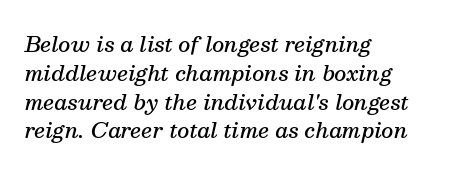
The image shows 21 px text type, italic (leaning right); set left-aligned, normal line spacing (1.37x), normal letter spacing, not underlined.
